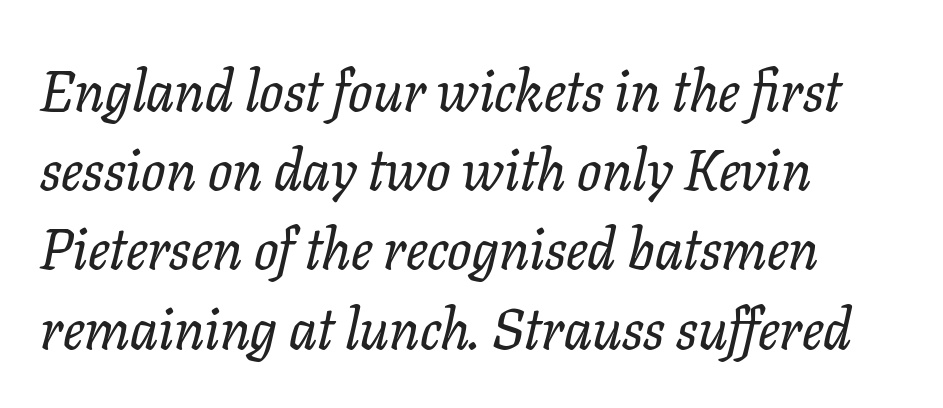
{"serif": "yes", "italic": "yes", "lean": "right", "slant_degrees": 11, "width": "normal", "stroke_contrast": "low", "x_height": "medium", "monospaced": "no", "underline": "no", "align": "left", "line_spacing": "normal", "line_spacing_ratio": 1.39, "letter_spacing": "normal", "letter_spacing_em": 0.0, "glyph_px": 57}
